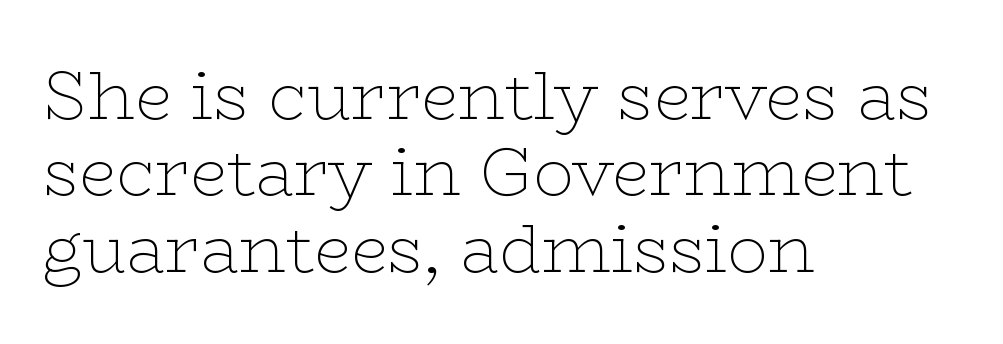
{"serif": "yes", "italic": "no", "bold": "no", "weight": "thin", "width": "wide", "stroke_contrast": "low", "x_height": "medium", "monospaced": "no", "underline": "no", "align": "left", "line_spacing": "tight", "line_spacing_ratio": 1.14, "letter_spacing": "normal", "letter_spacing_em": 0.0, "glyph_px": 67}
